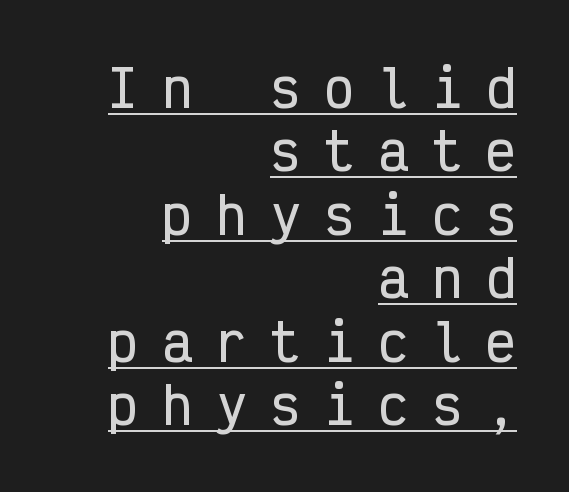
Every stem runs plumb, perpendicular to the baseline. Looks like someone drew a line under every word here. Vertically, the passage feels balanced, rows spaced as you'd expect. Grotesque or geometric, the face here clearly has no serifs. Typeset ragged left — the right edge is the straight one. Monospaced: the letters line up in strict vertical columns.
